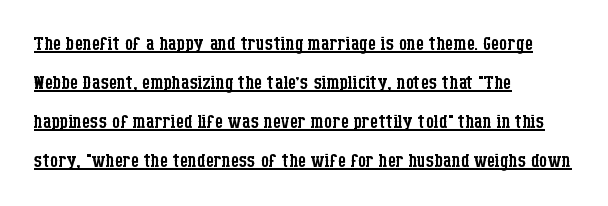
{"italic": "no", "bold": "no", "underline": "yes", "align": "left", "line_spacing": "normal", "line_spacing_ratio": 1.5, "letter_spacing": "normal", "letter_spacing_em": 0.0, "glyph_px": 26}
